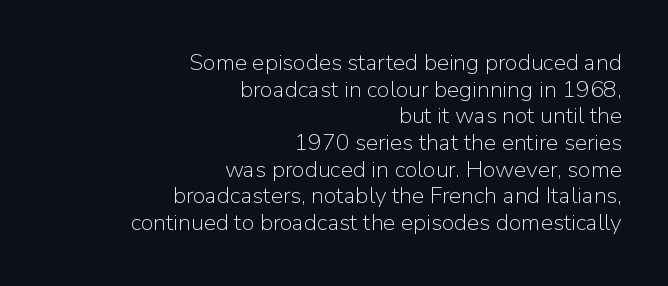
The image shows 23 px text type, upright; set right-aligned, line spacing 1.16x, normal letter spacing, not underlined.
